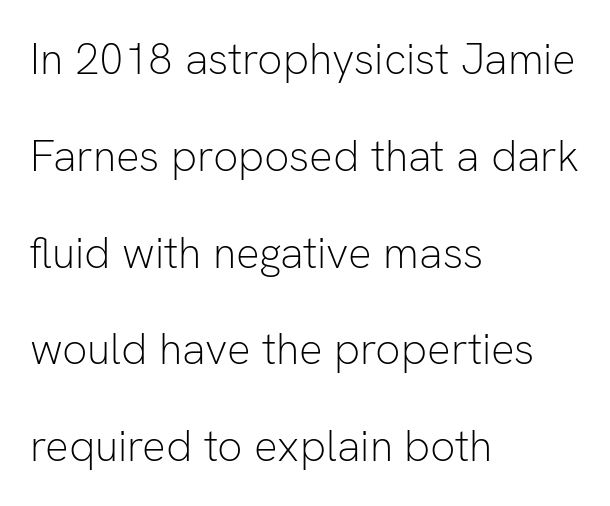
The image shows 44 px light sans-serif type, upright; set left-aligned, loose line spacing (2.2x), normal letter spacing, not underlined; low stroke contrast and a medium x-height.
